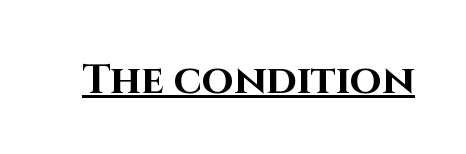
Q: Is the text bold? A: Yes.
Q: Is the text italic (slanted)? A: No, it is upright.
Q: Is the typeface a serif or a sans-serif typeface? A: Sans-serif.
Q: Is the text underlined? A: Yes.
Q: Is the spacing between letters normal or unusually wide? A: Normal.
Q: Width (condensed, normal, or wide)? A: Normal.
Q: Stroke contrast? A: High.
Q: x-height? A: Large.
Q: Monospaced? A: No.
